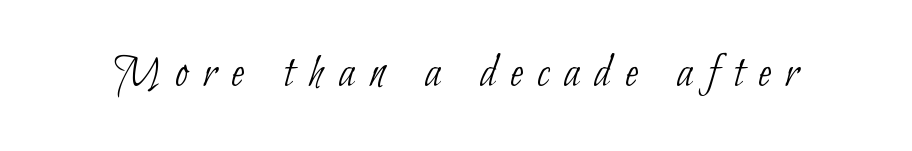
{"serif": "no", "bold": "no", "weight": "thin", "width": "condensed", "stroke_contrast": "low", "x_height": "small", "monospaced": "no", "underline": "no", "letter_spacing": "wide", "letter_spacing_em": 0.31, "glyph_px": 48}
